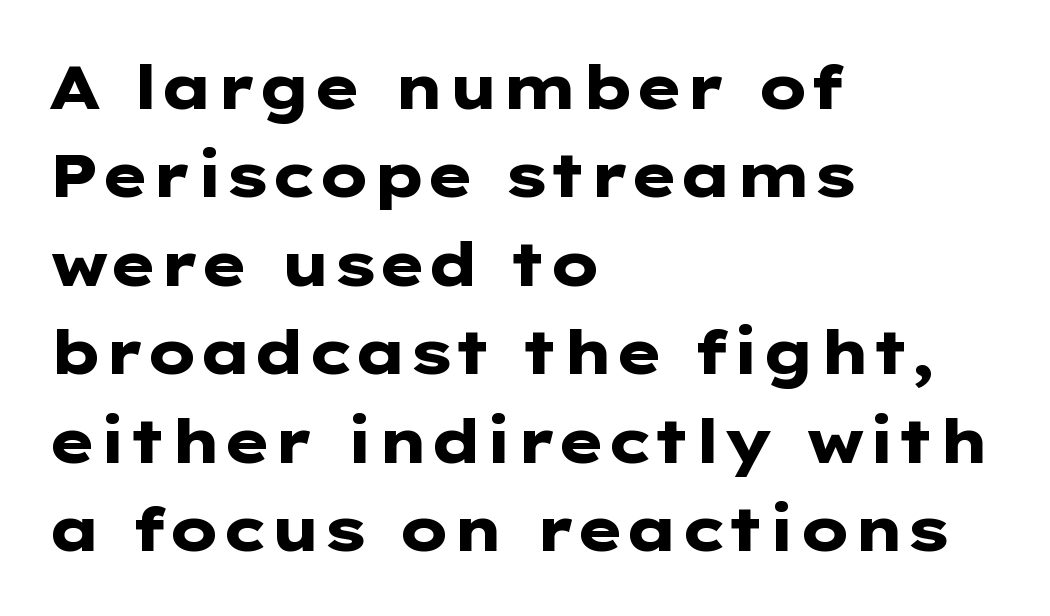
{"serif": "no", "italic": "no", "bold": "yes", "weight": "heavy", "width": "wide", "stroke_contrast": "low", "x_height": "medium", "monospaced": "no", "underline": "no", "align": "left", "line_spacing": "normal", "line_spacing_ratio": 1.45, "letter_spacing": "normal", "letter_spacing_em": 0.0, "glyph_px": 61}
